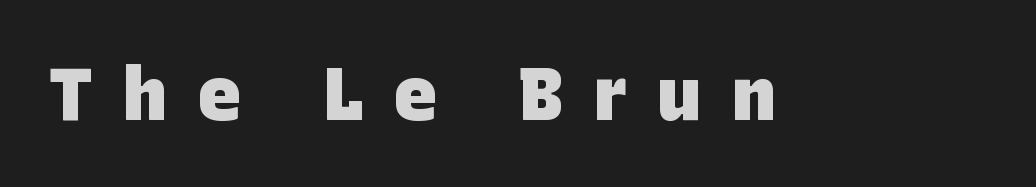
Q: Is the text bold? A: Yes.
Q: Is the typeface a serif or a sans-serif typeface? A: Sans-serif.
Q: Is the text underlined? A: No.
Q: Is the spacing between letters normal or unusually wide? A: Unusually wide.
Q: Width (condensed, normal, or wide)? A: Normal.
Q: Stroke contrast? A: Low.
Q: x-height? A: Large.
Q: Monospaced? A: No.
